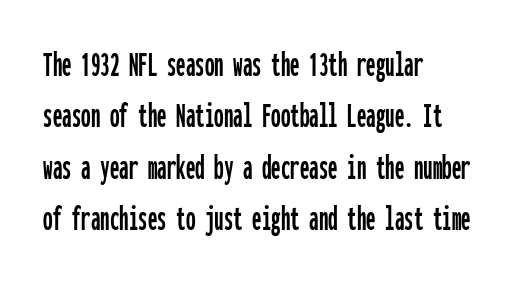
The image shows 38 px condensed sans-serif type, upright, monospaced; set left-aligned, normal line spacing (1.35x), normal letter spacing, not underlined; low stroke contrast and a medium x-height.
